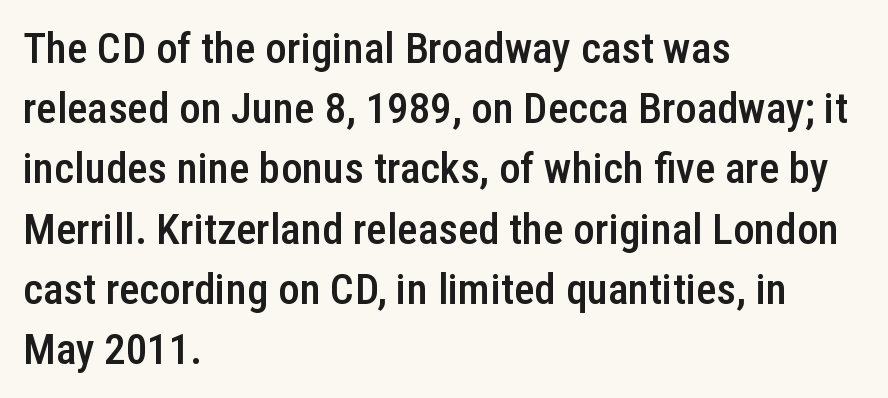
The image shows 43 px semibold, condensed sans-serif type, upright; set left-aligned, normal line spacing (1.4x), normal letter spacing, not underlined; low stroke contrast and a medium x-height.
